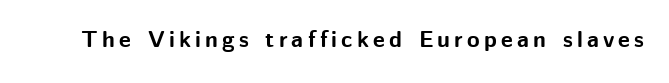
The words here are not underlined. Ascenders rise straight up at ninety degrees. What weight is shown? A full bold with thick strokes.
